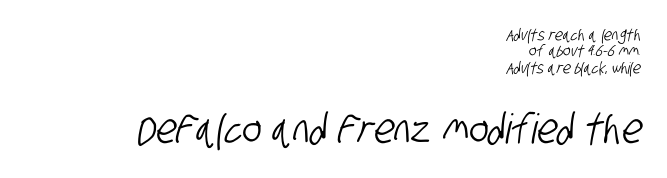
{"serif": "no", "width": "condensed", "stroke_contrast": "low", "x_height": "large", "monospaced": "no", "underline": "no", "align": "right", "line_spacing": "tight", "line_spacing_ratio": 1.02, "letter_spacing": "normal", "letter_spacing_em": 0.0, "larger_block": "second", "size_ratio": 2.56, "glyph_px": 41}
